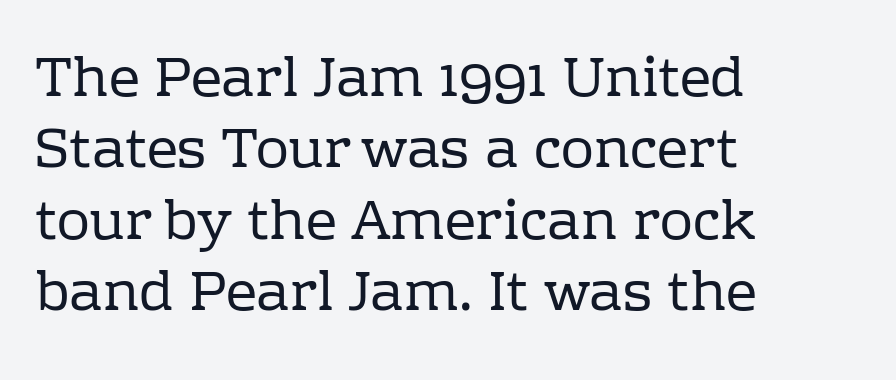
{"serif": "yes", "italic": "no", "bold": "no", "weight": "regular", "width": "normal", "stroke_contrast": "low", "x_height": "medium", "monospaced": "no", "underline": "no", "align": "left", "line_spacing": "normal", "line_spacing_ratio": 1.3, "letter_spacing": "normal", "letter_spacing_em": 0.0, "glyph_px": 55}
